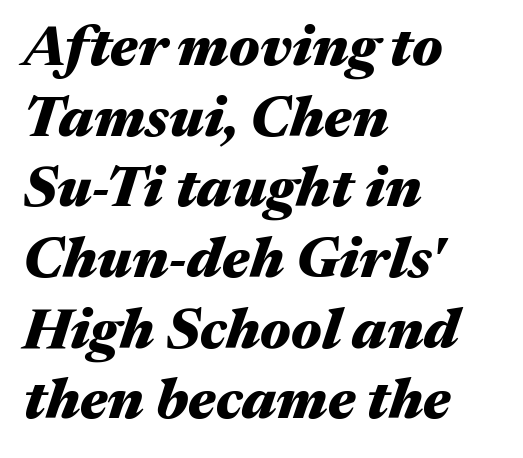
Proportional: the letters do not fall into vertical columns. Chunky letters — that's bold for sure. The area under the type is left untouched. A typesetter would call this zero additional tracking. Caption: multi-line text, flush left, ragged right. Every character sits at an angle, as italics do.
